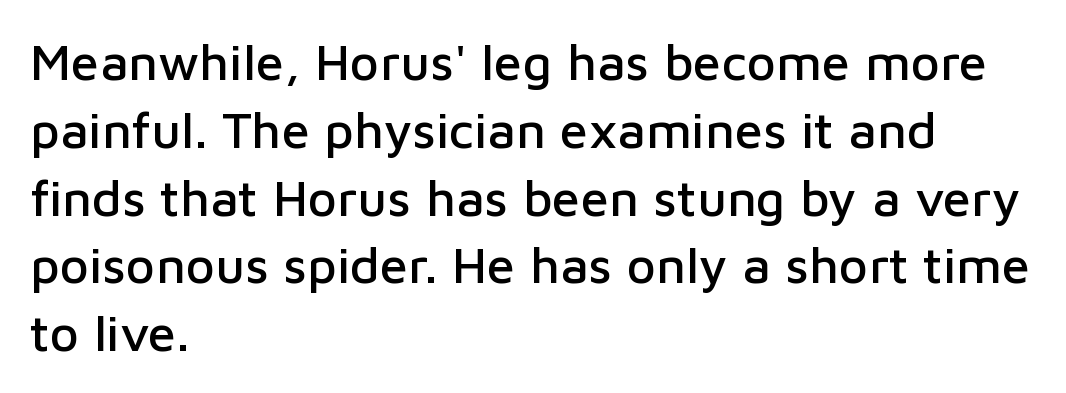
The image shows 51 px sans-serif type, upright; set left-aligned, normal line spacing (1.33x), normal letter spacing, not underlined; low stroke contrast and a medium x-height.
